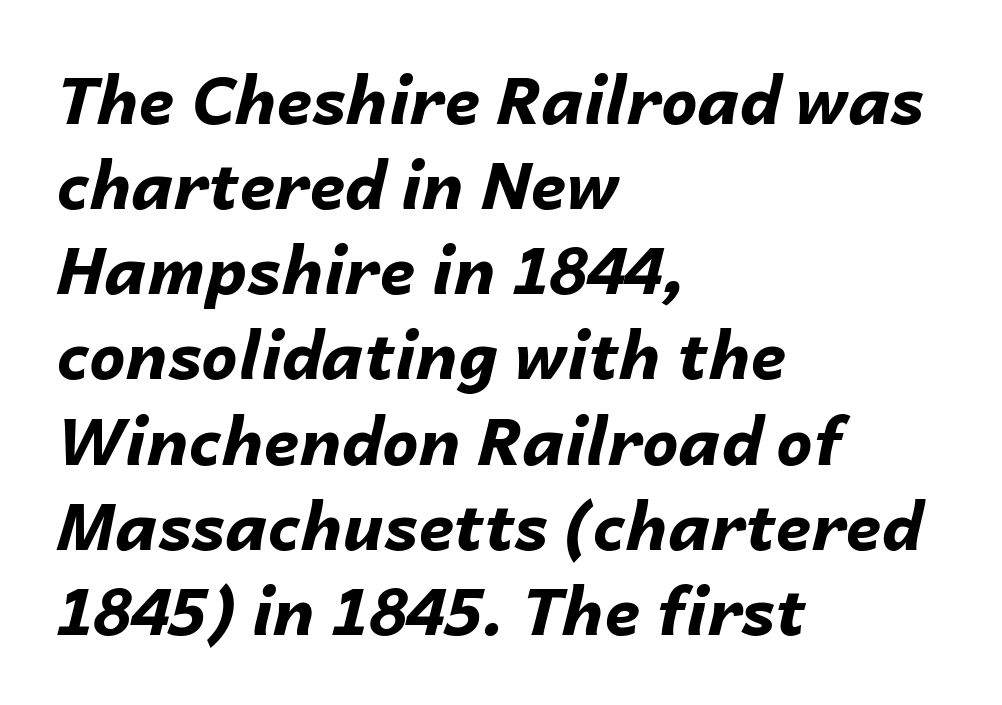
Any mark beneath the type? The region is blank. Typographic density is high because the face is bold. Compared with typical body copy, the letter spacing here is the same. These lines were composed using italics. Spacing verdict: proportional, widths tailored to each character. Teacher's note: observe the even left margin — that is flush-left alignment.
